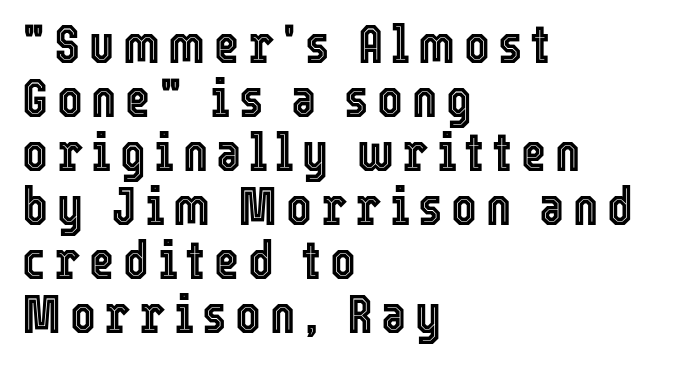
Only glyphs here, with clear space below each row. A typesetter would call this leading minimal, almost set solid. The rendering uses natural spacing where letterforms have individual widths. Notice how the stems are strictly vertical — no italics here. The typesetter chose a ragged-right arrangement here.
